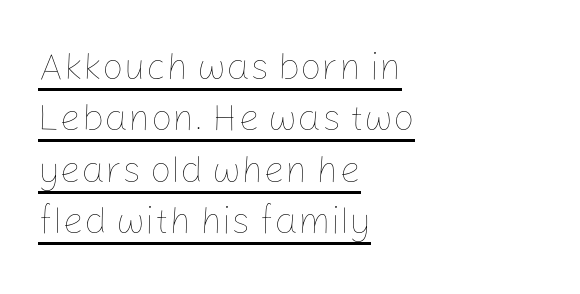
Q: Is the text bold? A: No.
Q: Is the text italic (slanted)? A: No, it is upright.
Q: Is the text underlined? A: Yes.
Q: How is the paragraph aligned? A: Left-aligned.
Q: Is the spacing between letters normal or unusually wide? A: Normal.
Q: Is the spacing between lines tight, normal or loose? A: Normal.
Q: Width (condensed, normal, or wide)? A: Normal.
Q: Stroke contrast? A: Low.
Q: x-height? A: Medium.
Q: Monospaced? A: No.
